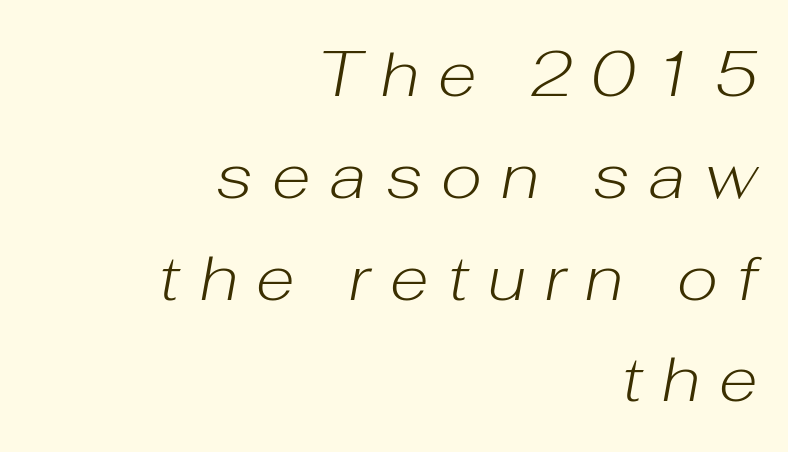
Spacing verdict: proportional, widths tailored to each character. The baseline area is clear. Emphasis-style slanted type is in use. The letterforms stand isolated, each surrounded by extra space.
